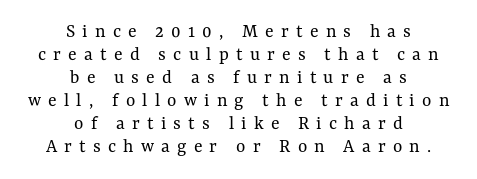
{"italic": "no", "bold": "no", "underline": "no", "align": "center", "line_spacing": "tight", "line_spacing_ratio": 1.15, "letter_spacing": "wide", "letter_spacing_em": 0.36, "glyph_px": 20}
